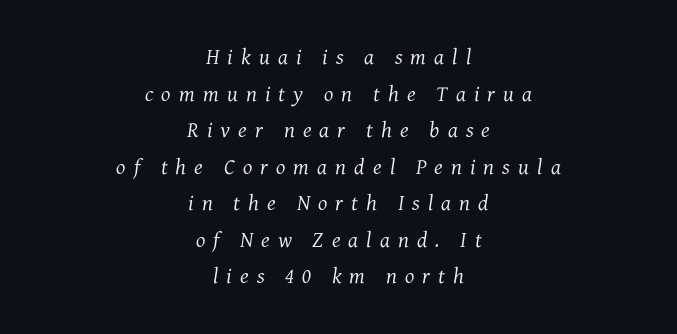
Q: Is the text bold? A: No.
Q: Is the text italic (slanted)? A: Yes, it leans right by about 7 degrees.
Q: Is the text underlined? A: No.
Q: How is the paragraph aligned? A: Centered.
Q: Is the spacing between letters normal or unusually wide? A: Unusually wide.
Q: Is the spacing between lines tight, normal or loose? A: Normal.
